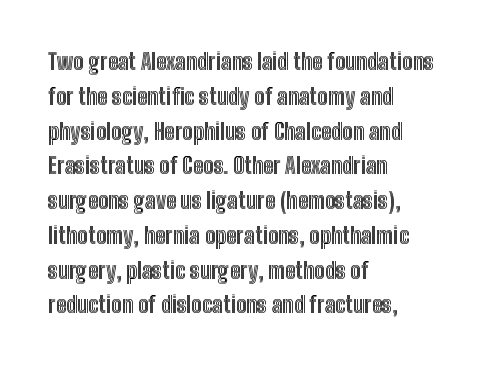
The letters stand straight up with perfectly vertical stems. The strip under each line holds only bare page. Each new line begins a customary step beneath the previous one. Inter-character spacing is left at the font's built-in metrics. The paragraph shown leans on its left margin.
